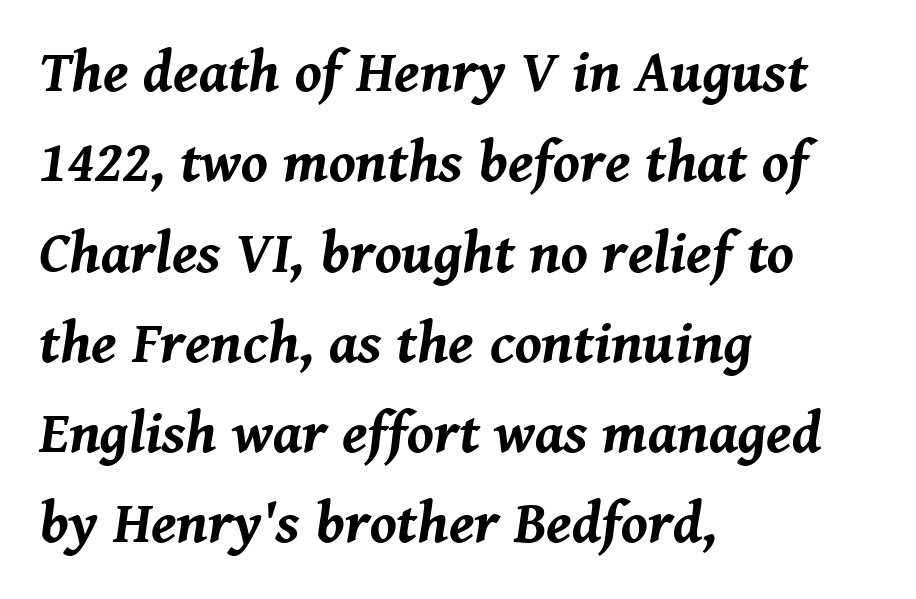
Q: Is the text bold? A: Yes.
Q: Is the text italic (slanted)? A: Yes, it leans right by about 8 degrees.
Q: Is the text underlined? A: No.
Q: How is the paragraph aligned? A: Left-aligned.
Q: Is the spacing between letters normal or unusually wide? A: Normal.
Q: Is the spacing between lines tight, normal or loose? A: Normal.
Q: Width (condensed, normal, or wide)? A: Normal.
Q: Stroke contrast? A: Medium.
Q: x-height? A: Medium.
Q: Monospaced? A: No.
